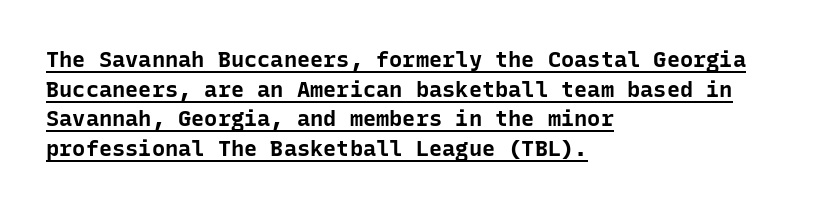
{"italic": "no", "bold": "yes", "underline": "yes", "align": "left", "line_spacing": "normal", "line_spacing_ratio": 1.35, "letter_spacing": "normal", "letter_spacing_em": 0.0, "glyph_px": 22}
